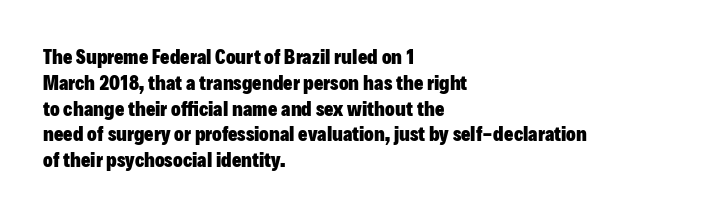
A typesetter would call this zero additional tracking. A classic flush-left, rag-right setting is used for this passage. The letters stand upright; this is a roman face. The glyphs are unaccompanied by any horizontal stroke below them. Line spacing here is normal.
